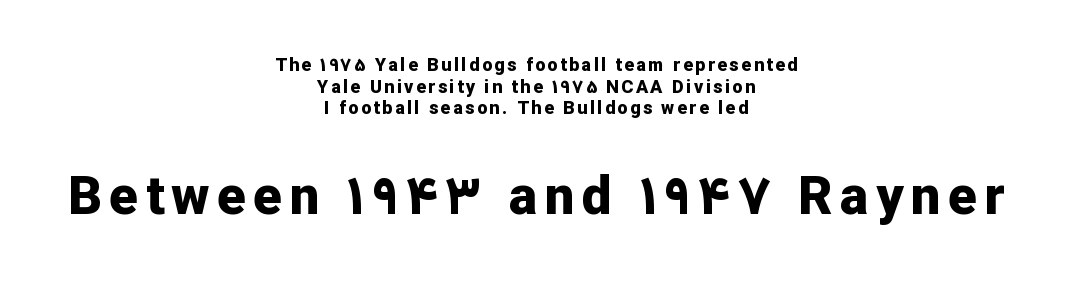
{"serif": "no", "italic": "no", "bold": "yes", "weight": "bold", "width": "normal", "stroke_contrast": "low", "x_height": "medium", "monospaced": "no", "underline": "no", "align": "center", "line_spacing_ratio": 1.2, "larger_block": "second", "size_ratio": 2.94, "glyph_px": 53}
